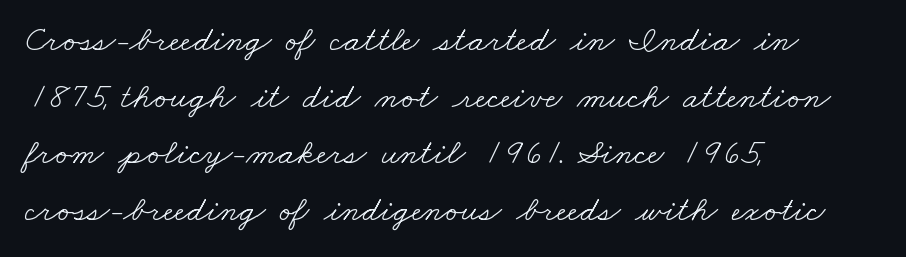
Honestly, the letter spacing is just normal — you wouldn't notice it. Clear beneath every line of the passage. Is this a sans? No — the strokes have serifs. The block of text has a typical density, with ordinary space between rows. The weight tops out at a normal text grade. A classic flush-left, rag-right setting is used for this passage.
